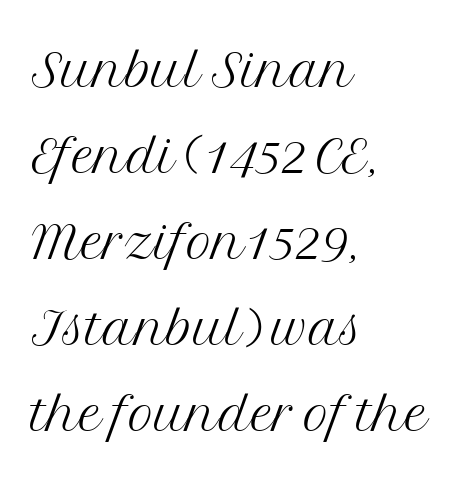
Q: Is the text bold? A: No.
Q: Is the text italic (slanted)? A: Yes.
Q: Is the typeface a serif or a sans-serif typeface? A: Serif.
Q: Is the text underlined? A: No.
Q: How is the paragraph aligned? A: Left-aligned.
Q: Is the spacing between letters normal or unusually wide? A: Normal.
Q: Width (condensed, normal, or wide)? A: Normal.
Q: Stroke contrast? A: Medium.
Q: x-height? A: Medium.
Q: Monospaced? A: No.
